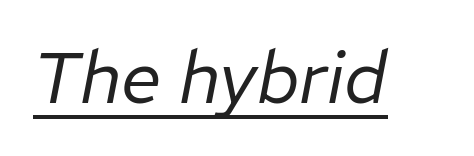
Q: Is the text bold? A: No.
Q: Is the text italic (slanted)? A: Yes, it leans right by about 11 degrees.
Q: Is the text underlined? A: Yes.
Q: Is the spacing between letters normal or unusually wide? A: Normal.
Q: Width (condensed, normal, or wide)? A: Normal.
Q: Stroke contrast? A: Low.
Q: x-height? A: Medium.
Q: Monospaced? A: No.
